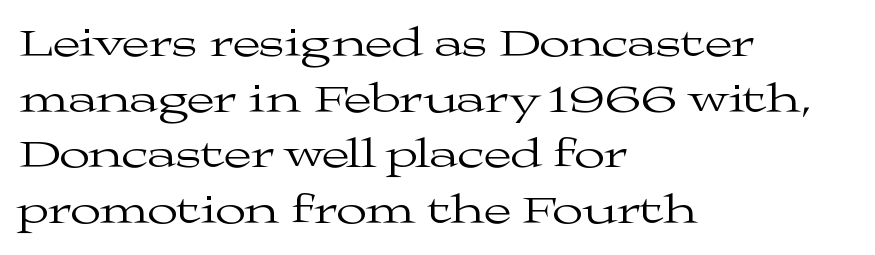
A roman cut, with each character standing at attention. This sample uses plain, unmodified letter spacing. Clear beneath every line of the passage. Compared with typical paragraphs, the rows here are spaced about the same. Teacher's note: observe the even left margin — that is flush-left alignment.
